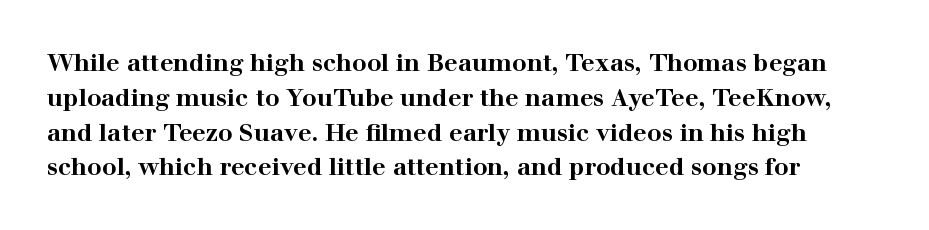
Q: Is the text bold? A: Yes.
Q: Is the text italic (slanted)? A: No, it is upright.
Q: Is the text underlined? A: No.
Q: Is the spacing between letters normal or unusually wide? A: Normal.
Q: Is the spacing between lines tight, normal or loose? A: Normal.
